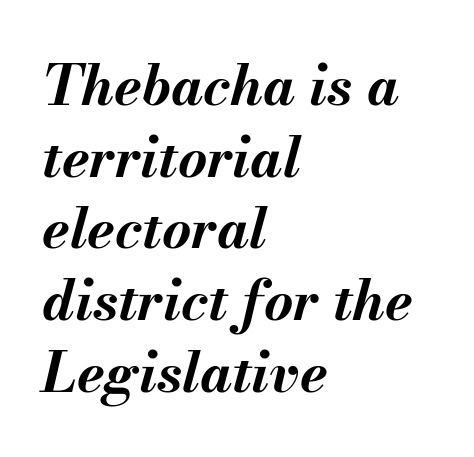
{"italic": "yes", "lean": "right", "slant_degrees": 13, "bold": "yes", "weight": "bold", "width": "normal", "stroke_contrast": "medium", "x_height": "small", "monospaced": "no", "underline": "no", "align": "left", "line_spacing": "normal", "line_spacing_ratio": 1.28, "letter_spacing": "normal", "letter_spacing_em": 0.0, "glyph_px": 56}
